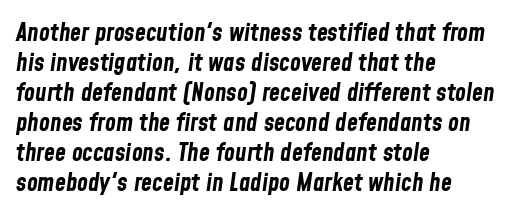
The image shows 25 px bold type, italic (leaning right); set left-aligned, line spacing 1.2x, normal letter spacing, not underlined.
